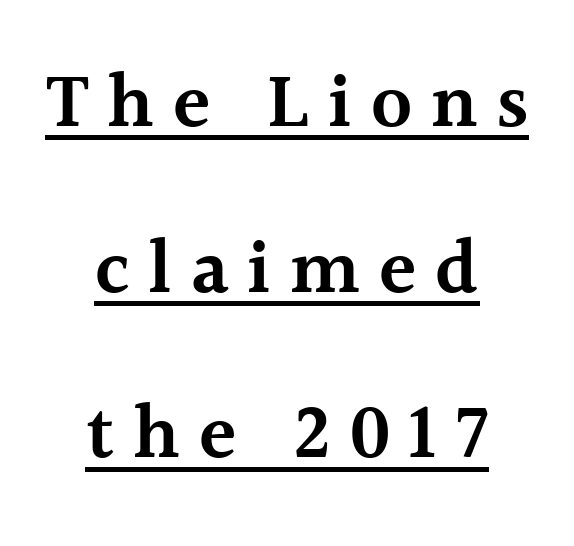
Q: Is the text bold? A: Semi-bold.
Q: Is the text italic (slanted)? A: No, it is upright.
Q: Is the typeface a serif or a sans-serif typeface? A: Serif.
Q: Is the text underlined? A: Yes.
Q: How is the paragraph aligned? A: Centered.
Q: Is the spacing between letters normal or unusually wide? A: Unusually wide.
Q: Is the spacing between lines tight, normal or loose? A: Loose.
Q: Width (condensed, normal, or wide)? A: Normal.
Q: x-height? A: Medium.
Q: Monospaced? A: No.
